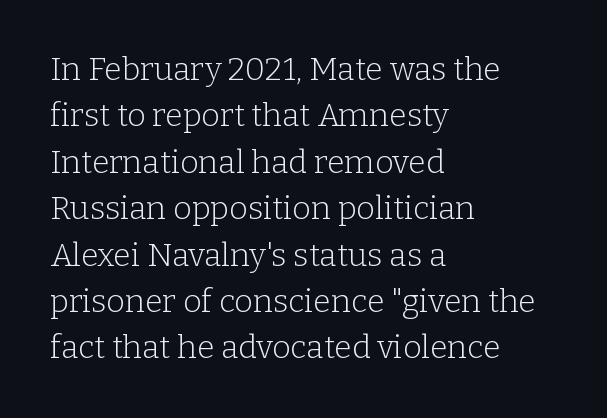
Horizontal bands of white between lines are of average thickness. Letters rest on an invisible, unmarked baseline. Summary of weight: not heavy and not bold. Letterform terminals end in serifs throughout the passage. Each letter keeps its own natural width here, so spacing adapts to shape. Caption: standard tracking, unaltered.
